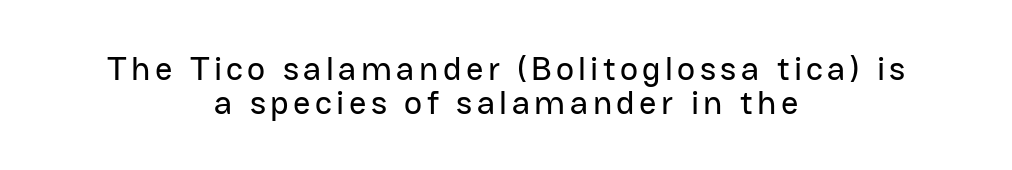
Q: Is the text italic (slanted)? A: No, it is upright.
Q: Is the typeface a serif or a sans-serif typeface? A: Sans-serif.
Q: Is the text underlined? A: No.
Q: How is the paragraph aligned? A: Centered.
Q: Is the spacing between lines tight, normal or loose? A: Tight.
Q: Width (condensed, normal, or wide)? A: Normal.
Q: Stroke contrast? A: Low.
Q: x-height? A: Medium.
Q: Monospaced? A: No.
